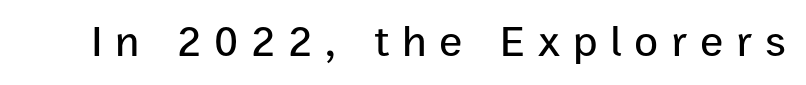
Only glyphs here, with clear space below each row. The font's upright variant was chosen for this text. Tracking value appears strongly positive — letters spread wide. No feet cap the strokes, marking this as sans-serif type. The rendering uses natural spacing where letterforms have individual widths.
